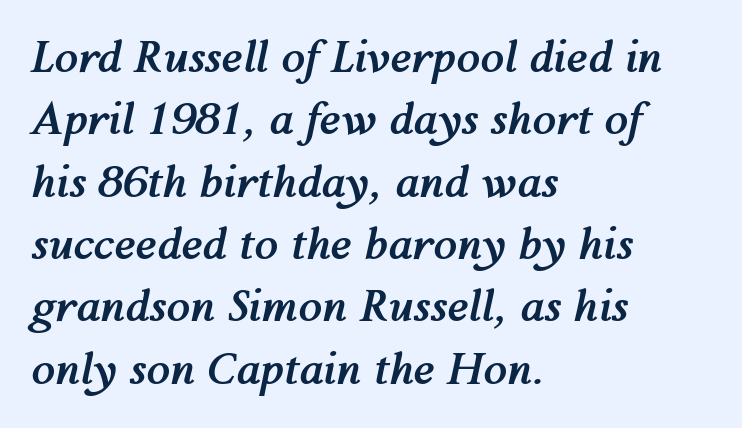
Q: Is the text bold? A: Yes.
Q: Is the text italic (slanted)? A: Yes, it leans right by about 12 degrees.
Q: Is the text underlined? A: No.
Q: How is the paragraph aligned? A: Left-aligned.
Q: Is the spacing between letters normal or unusually wide? A: Normal.
Q: Is the spacing between lines tight, normal or loose? A: Normal.
Q: Width (condensed, normal, or wide)? A: Normal.
Q: Stroke contrast? A: Medium.
Q: x-height? A: Medium.
Q: Monospaced? A: No.
